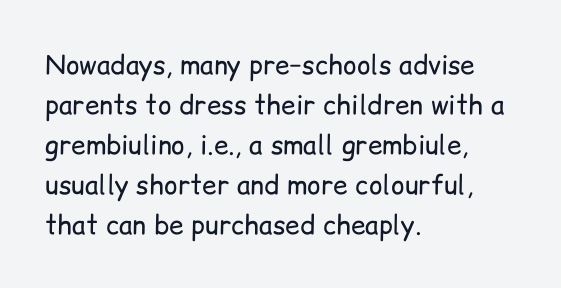
{"italic": "no", "bold": "no", "underline": "no", "align": "left", "line_spacing": "normal", "line_spacing_ratio": 1.54, "letter_spacing": "normal", "letter_spacing_em": 0.0, "glyph_px": 26}
